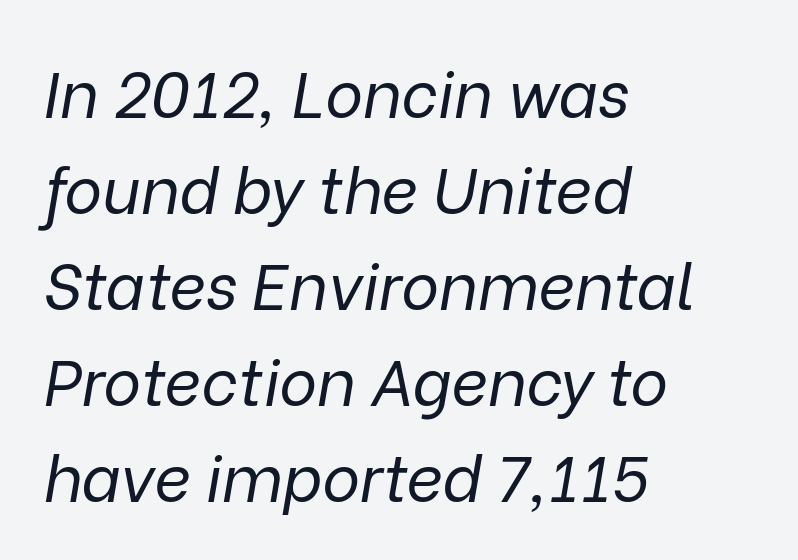
Q: Is the text bold? A: No.
Q: Is the text italic (slanted)? A: Yes, it leans right by about 9 degrees.
Q: Is the text underlined? A: No.
Q: How is the paragraph aligned? A: Left-aligned.
Q: Is the spacing between letters normal or unusually wide? A: Normal.
Q: Is the spacing between lines tight, normal or loose? A: Normal.
Q: Width (condensed, normal, or wide)? A: Normal.
Q: Stroke contrast? A: Low.
Q: x-height? A: Medium.
Q: Monospaced? A: No.
